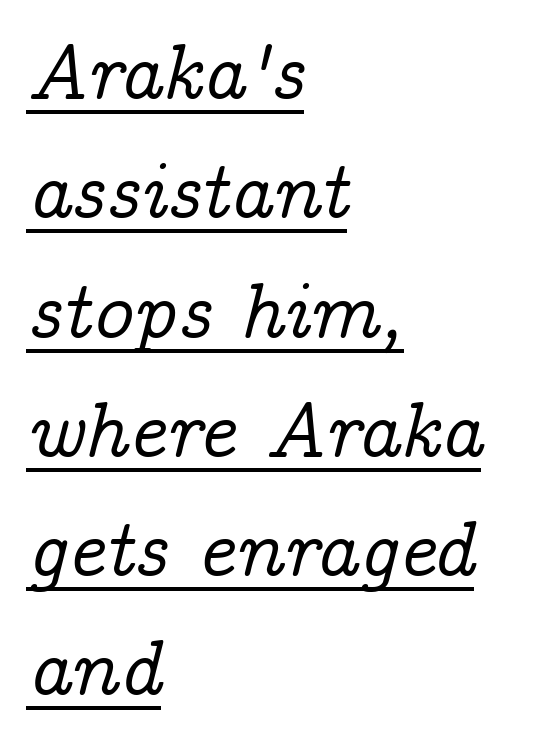
A typesetter would call this proportional, since set widths differ per character. Underline: present. If you drew a ruler down the left edge, every line would touch it. Students, note that the glyphs here touch the page at normal intervals. This rendering employs a face with finishing strokes, i.e., a serif. Is there much room between lines? A standard amount, neither cramped nor airy.
